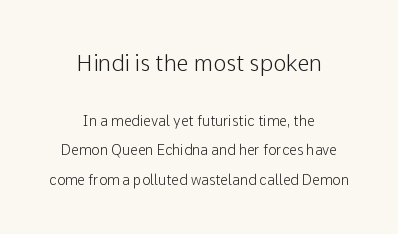
{"italic": "no", "underline": "no", "align": "center", "line_spacing": "loose", "line_spacing_ratio": 2.1, "letter_spacing": "normal", "letter_spacing_em": 0.0, "larger_block": "first", "size_ratio": 1.57, "glyph_px": 22}
